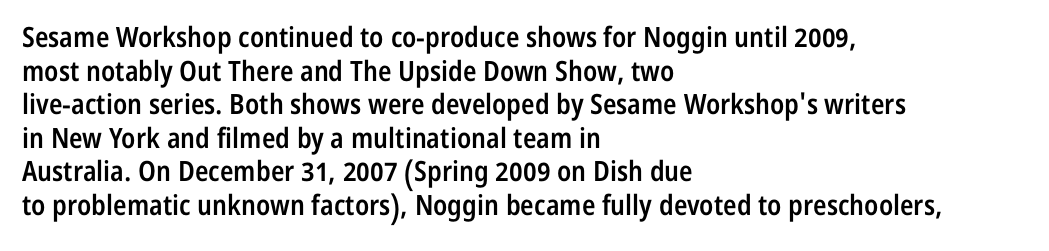
Q: Is the text bold? A: Semi-bold.
Q: Is the text italic (slanted)? A: No, it is upright.
Q: Is the typeface a serif or a sans-serif typeface? A: Sans-serif.
Q: Is the text underlined? A: No.
Q: How is the paragraph aligned? A: Left-aligned.
Q: Is the spacing between letters normal or unusually wide? A: Normal.
Q: Width (condensed, normal, or wide)? A: Condensed.
Q: Stroke contrast? A: Low.
Q: x-height? A: Medium.
Q: Monospaced? A: No.
